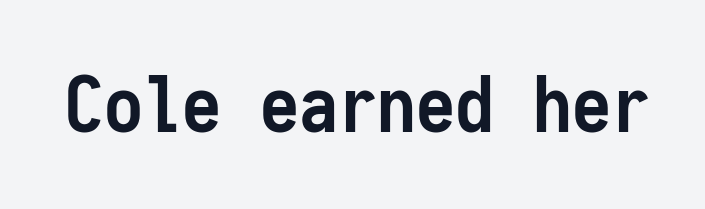
The image shows 78 px semibold, condensed sans-serif type, upright, monospaced; set normal letter spacing, not underlined; low stroke contrast and a medium x-height.
